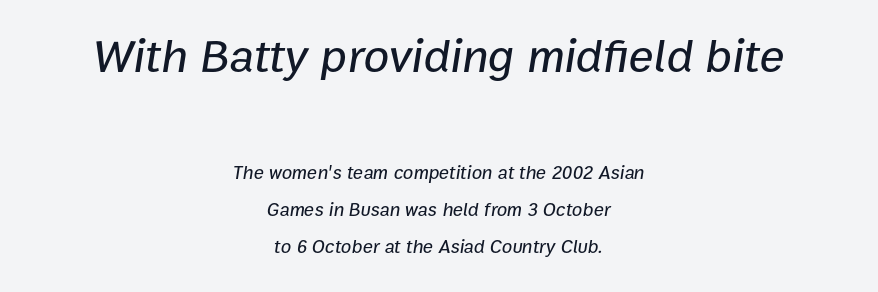
{"italic": "yes", "lean": "right", "slant_degrees": 9, "width": "normal", "stroke_contrast": "low", "x_height": "medium", "monospaced": "no", "underline": "no", "align": "center", "line_spacing": "loose", "line_spacing_ratio": 1.95, "letter_spacing": "normal", "letter_spacing_em": 0.0, "larger_block": "first", "size_ratio": 2.47, "glyph_px": 47}
